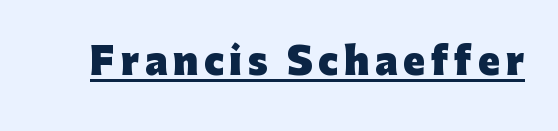
{"serif": "no", "italic": "no", "bold": "yes", "weight": "heavy", "width": "normal", "stroke_contrast": "low", "x_height": "medium", "monospaced": "no", "underline": "yes", "glyph_px": 36}
